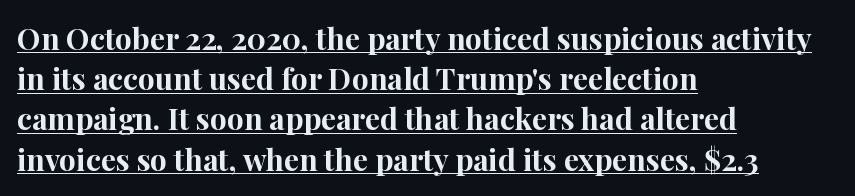
{"serif": "yes", "italic": "no", "bold": "yes", "weight": "bold", "width": "normal", "stroke_contrast": "high", "x_height": "medium", "monospaced": "no", "underline": "yes", "align": "left", "line_spacing": "normal", "line_spacing_ratio": 1.34, "letter_spacing": "normal", "letter_spacing_em": 0.0, "glyph_px": 30}
